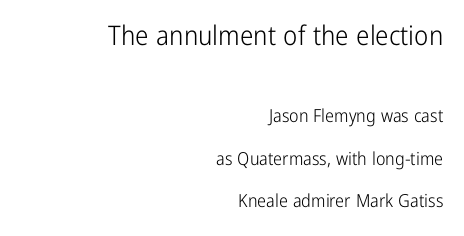
The image shows 27 px text type, upright; set right-aligned, loose line spacing (2.36x), normal letter spacing, not underlined; the first (top) block is 1.5x larger.
